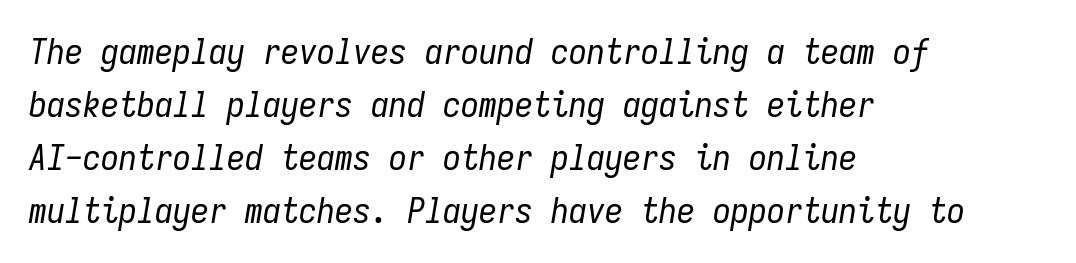
The image shows 36 px regular-weight, condensed type, italic (leaning right), monospaced; set left-aligned, normal line spacing (1.47x), normal letter spacing, not underlined; low stroke contrast and a medium x-height.
